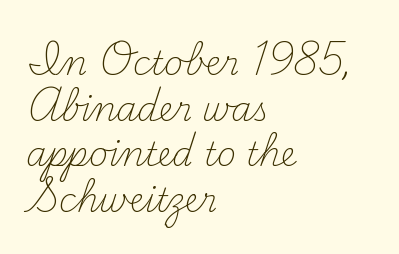
{"bold": "no", "weight": "light", "width": "normal", "stroke_contrast": "medium", "x_height": "small", "monospaced": "no", "underline": "no", "align": "left", "line_spacing": "normal", "line_spacing_ratio": 1.38, "letter_spacing": "normal", "letter_spacing_em": 0.0, "glyph_px": 33}
